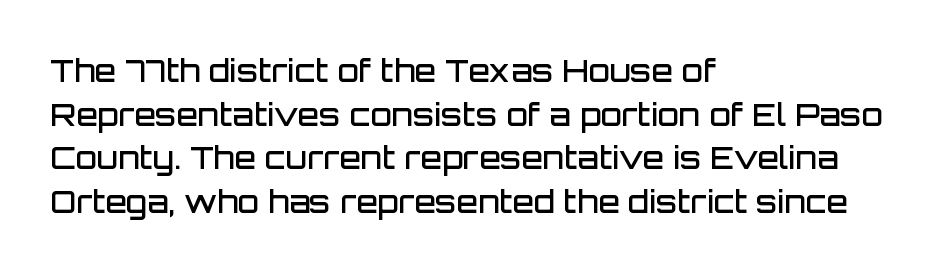
{"serif": "no", "italic": "no", "bold": "semi", "weight": "semibold", "width": "normal", "stroke_contrast": "low", "x_height": "large", "monospaced": "no", "underline": "no", "align": "left", "line_spacing": "normal", "line_spacing_ratio": 1.41, "letter_spacing": "normal", "letter_spacing_em": 0.0, "glyph_px": 31}
